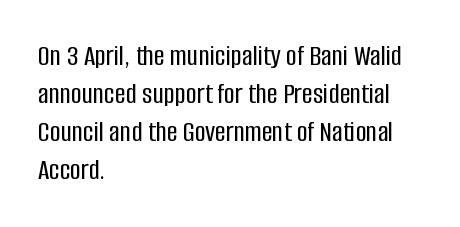
Visually the block forms a straight wall on the left and a jagged coastline on the right. Serif or sans? Sans — the stroke terminals are bare. Clear beneath every line of the passage. A roman cut, with each character standing at attention.
